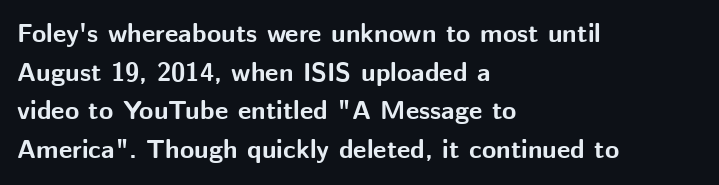
Q: Is the text bold? A: Yes.
Q: Is the text italic (slanted)? A: No, it is upright.
Q: Is the text underlined? A: No.
Q: How is the paragraph aligned? A: Left-aligned.
Q: Is the spacing between letters normal or unusually wide? A: Normal.
Q: Is the spacing between lines tight, normal or loose? A: Normal.
